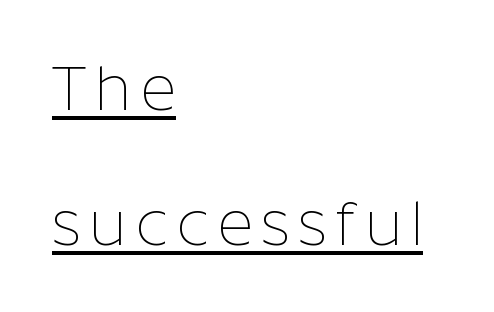
{"serif": "no", "italic": "no", "bold": "no", "weight": "thin", "width": "normal", "stroke_contrast": "low", "x_height": "medium", "monospaced": "no", "underline": "yes", "align": "left", "line_spacing": "loose", "line_spacing_ratio": 2.18, "glyph_px": 62}
